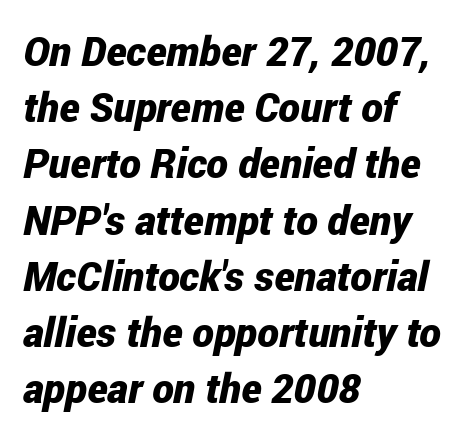
Where is the straight margin? On the left. This sample uses plain, unmodified letter spacing. Quick note: italic. Summary of weight: heavy, a full bold. Honestly, the row spacing looks completely unremarkable.
